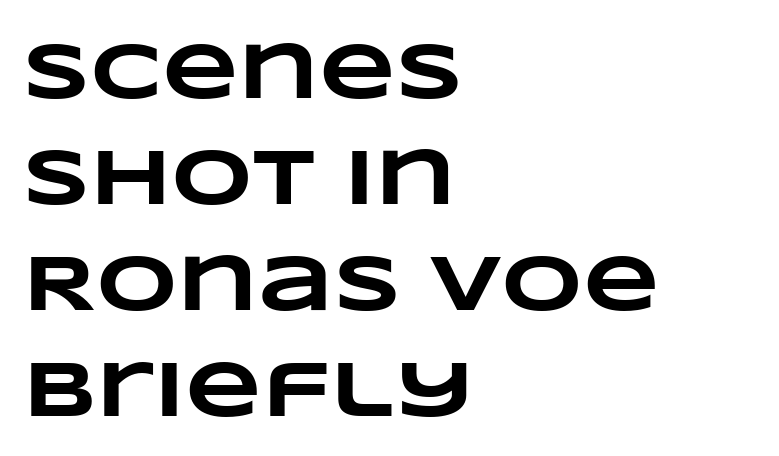
This block has exactly the height ordinary leading produces. The horizontal fit of the characters is conventional and even. Leftover space on each line is placed entirely after the last word. The zone under the glyphs is completely vacant.
